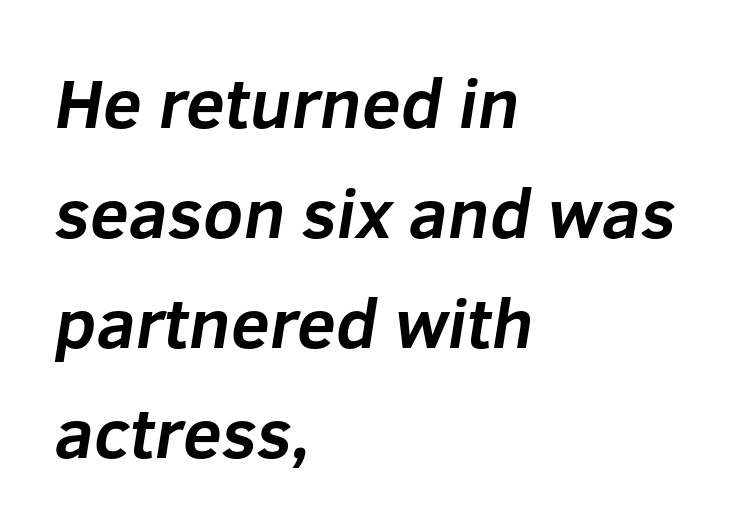
Q: Is the text bold? A: Yes.
Q: Is the typeface a serif or a sans-serif typeface? A: Sans-serif.
Q: Is the text underlined? A: No.
Q: How is the paragraph aligned? A: Left-aligned.
Q: Is the spacing between letters normal or unusually wide? A: Normal.
Q: Is the spacing between lines tight, normal or loose? A: Normal.
Q: Width (condensed, normal, or wide)? A: Normal.
Q: Stroke contrast? A: Low.
Q: x-height? A: Medium.
Q: Monospaced? A: No.
